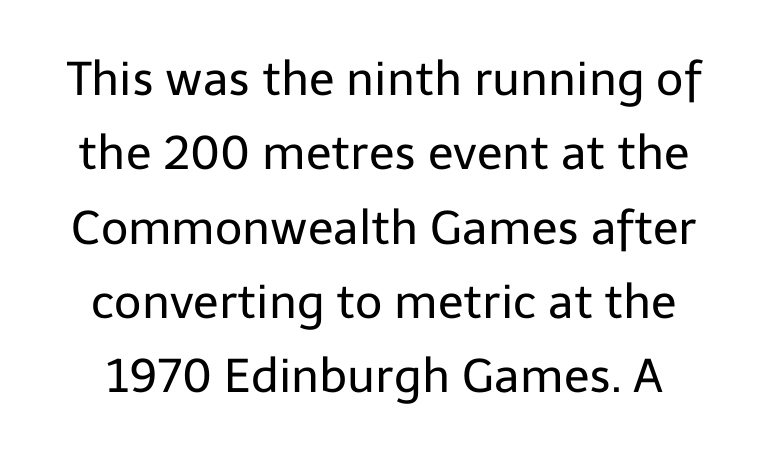
The image shows 47 px regular-weight sans-serif type, upright; set normal line spacing (1.58x), normal letter spacing, not underlined; low stroke contrast and a medium x-height.
